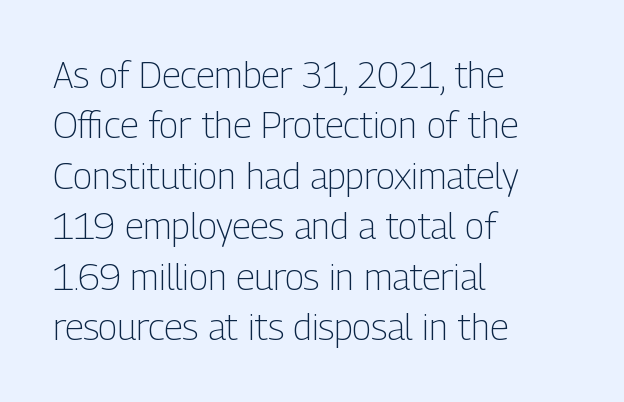
The image shows 36 px light, condensed sans-serif type, upright; set left-aligned, normal line spacing (1.4x), normal letter spacing, not underlined; low stroke contrast and a medium x-height.
